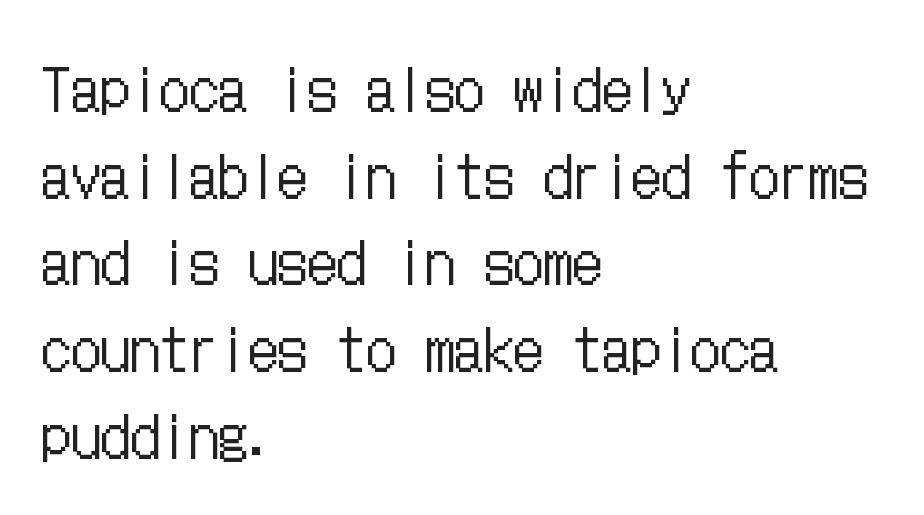
{"italic": "no", "bold": "no", "weight": "regular", "width": "condensed", "stroke_contrast": "low", "x_height": "medium", "underline": "no", "align": "left", "line_spacing": "normal", "line_spacing_ratio": 1.47, "letter_spacing": "normal", "letter_spacing_em": 0.0, "glyph_px": 59}
